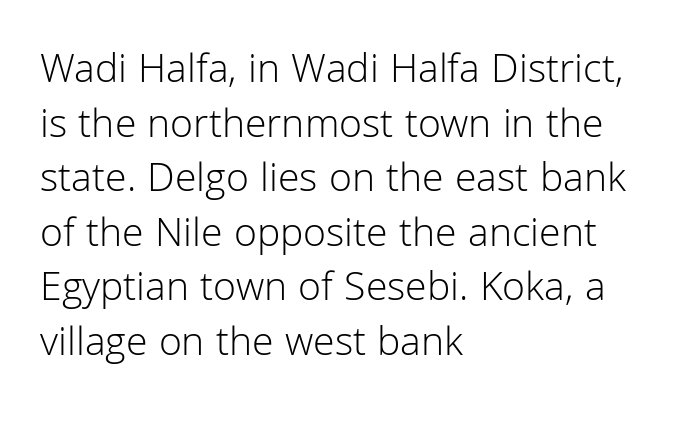
{"serif": "no", "italic": "no", "bold": "no", "weight": "light", "width": "normal", "stroke_contrast": "low", "x_height": "medium", "monospaced": "no", "underline": "no", "align": "left", "line_spacing": "normal", "line_spacing_ratio": 1.3, "letter_spacing": "normal", "letter_spacing_em": 0.0, "glyph_px": 42}
